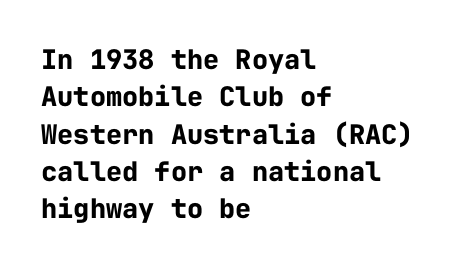
{"italic": "no", "bold": "yes", "underline": "no", "align": "left", "line_spacing": "normal", "line_spacing_ratio": 1.38, "letter_spacing": "normal", "letter_spacing_em": 0.0, "glyph_px": 27}
